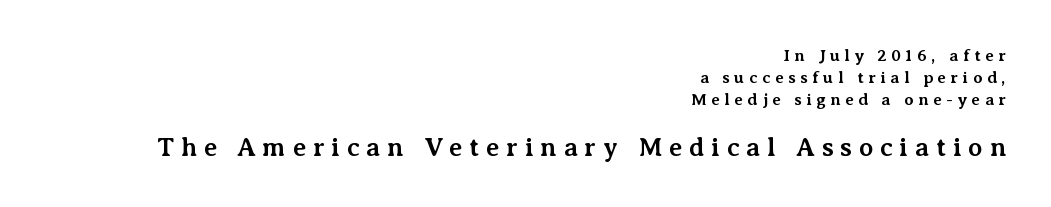
Q: Is the text bold? A: Yes.
Q: Is the text italic (slanted)? A: No, it is upright.
Q: Is the text underlined? A: No.
Q: How is the paragraph aligned? A: Right-aligned.
Q: Is the spacing between letters normal or unusually wide? A: Unusually wide.
Q: Is the spacing between lines tight, normal or loose? A: Normal.
Q: Which block of text is set in a larger size, the first (top) or the second (bottom)? A: The second (bottom) one.
